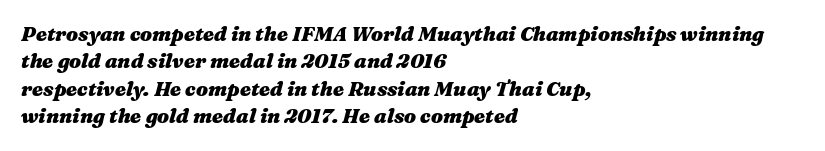
The image shows 20 px bold type, italic (leaning right); set left-aligned, normal line spacing (1.37x), normal letter spacing, not underlined.
